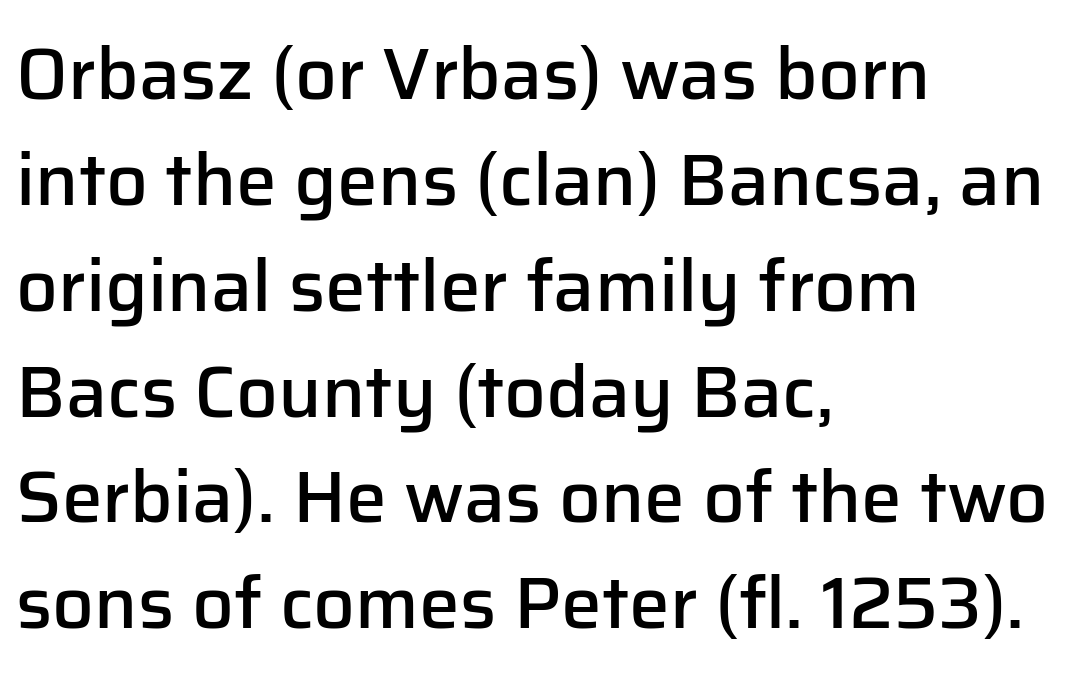
The image shows 73 px semibold sans-serif type, upright; set left-aligned, normal line spacing (1.45x), normal letter spacing, not underlined; low stroke contrast and a medium x-height.
